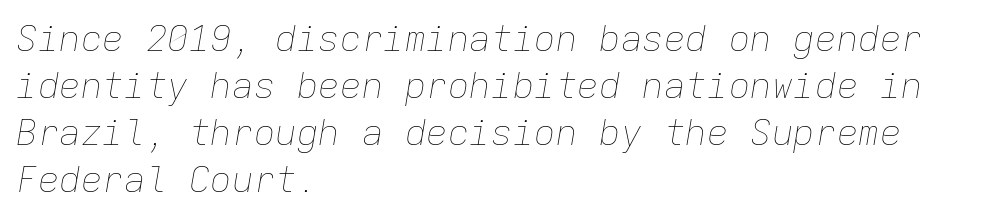
{"italic": "yes", "lean": "right", "slant_degrees": 9, "bold": "no", "weight": "thin", "width": "normal", "stroke_contrast": "low", "x_height": "medium", "monospaced": "yes", "underline": "no", "align": "left", "line_spacing": "normal", "line_spacing_ratio": 1.31, "letter_spacing": "normal", "letter_spacing_em": 0.0, "glyph_px": 36}
